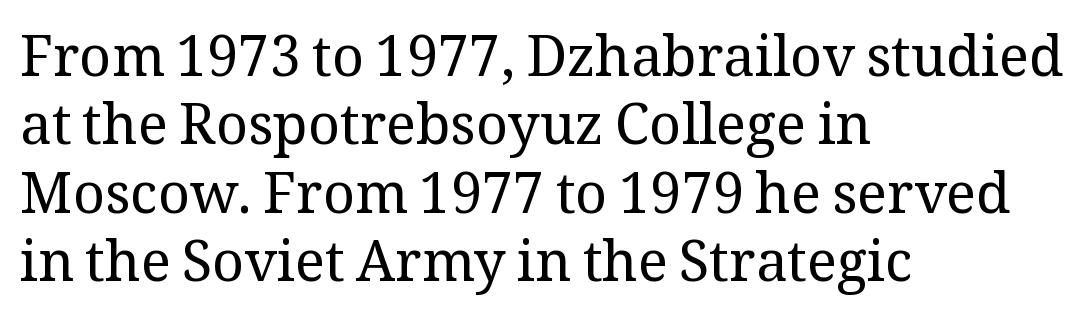
This sample has the flowing, uneven cadence of proportional lettering. Stem width sits at or under what a default text font uses. The gaps between neighbouring characters are ordinary and unremarkable. In terms of letterform style, serifs are clearly present. Underlining? Definitely not there.
